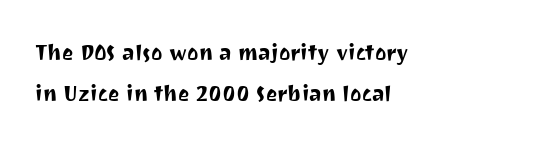
The typography opts for an upright posture over an oblique one. Descenders hang freely into open space. The rag falls on the right side of this text block. No extra tracking has been applied to these lines. Does the leading feel generous? No, just average.
